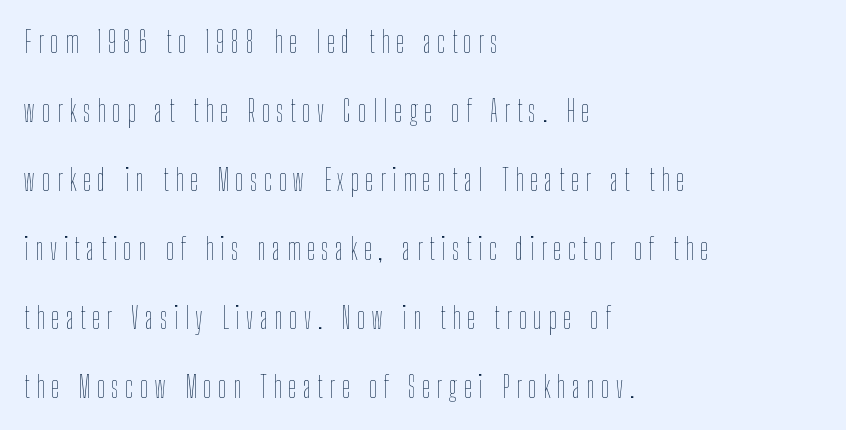
Each new line begins a long way beneath the previous one. This sample uses an upright cut, with every glyph sitting square on the baseline. Descenders hang freely into open space. Note the varied advance widths — an 'i' is clearly narrower than an 'm'. Horizontal alignment here is leftward, the default for most running prose. Each stroke keeps to a modest, everyday thickness or less.
